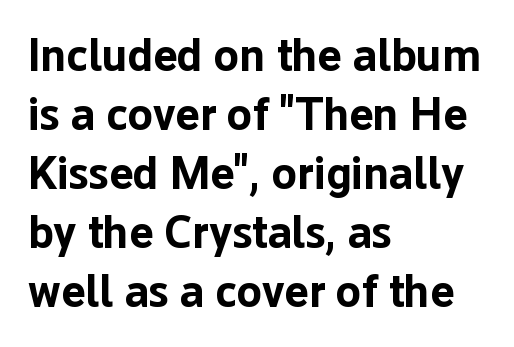
Q: Is the text bold? A: Yes.
Q: Is the text italic (slanted)? A: No, it is upright.
Q: Is the typeface a serif or a sans-serif typeface? A: Sans-serif.
Q: Is the text underlined? A: No.
Q: How is the paragraph aligned? A: Left-aligned.
Q: Is the spacing between letters normal or unusually wide? A: Normal.
Q: Is the spacing between lines tight, normal or loose? A: Normal.
Q: Width (condensed, normal, or wide)? A: Normal.
Q: Stroke contrast? A: Low.
Q: x-height? A: Medium.
Q: Monospaced? A: No.
